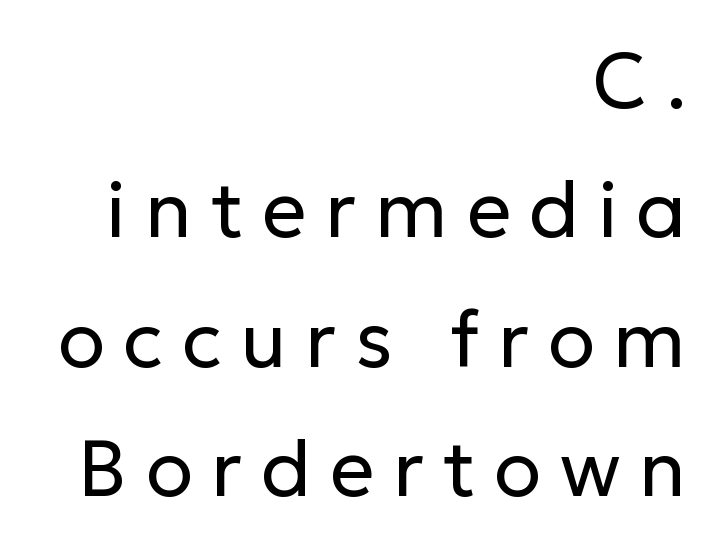
Q: Is the text bold? A: No.
Q: Is the text italic (slanted)? A: No, it is upright.
Q: Is the typeface a serif or a sans-serif typeface? A: Sans-serif.
Q: Is the text underlined? A: No.
Q: How is the paragraph aligned? A: Right-aligned.
Q: Is the spacing between letters normal or unusually wide? A: Unusually wide.
Q: Is the spacing between lines tight, normal or loose? A: Normal.
Q: Width (condensed, normal, or wide)? A: Normal.
Q: Stroke contrast? A: Low.
Q: x-height? A: Medium.
Q: Monospaced? A: No.
